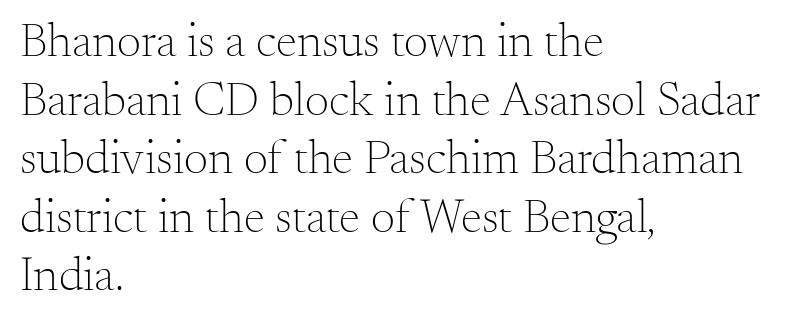
{"serif": "yes", "italic": "no", "bold": "no", "weight": "light", "width": "normal", "stroke_contrast": "medium", "x_height": "small", "monospaced": "no", "underline": "no", "align": "left", "line_spacing_ratio": 1.22, "letter_spacing": "normal", "letter_spacing_em": 0.0, "glyph_px": 48}
